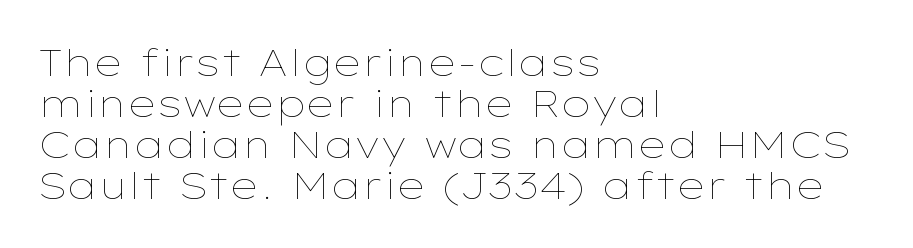
Q: Is the text bold? A: No.
Q: Is the text italic (slanted)? A: No, it is upright.
Q: Is the text underlined? A: No.
Q: How is the paragraph aligned? A: Left-aligned.
Q: Is the spacing between letters normal or unusually wide? A: Normal.
Q: Is the spacing between lines tight, normal or loose? A: Tight.
Q: Width (condensed, normal, or wide)? A: Wide.
Q: Stroke contrast? A: Low.
Q: x-height? A: Medium.
Q: Monospaced? A: No.
